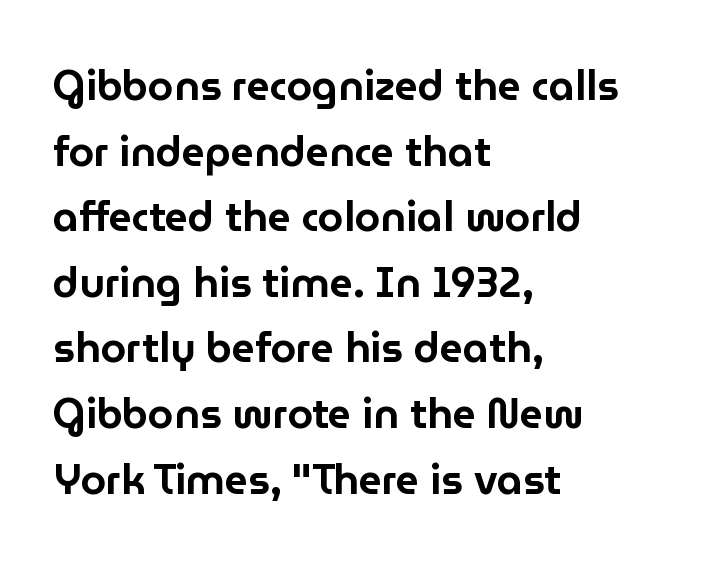
Is this a fixed-width face? No — the glyphs have proportional, varying widths. The specimen reads as upright at a glance. One-word summary of the alignment: left. Short note: letters normally spaced. Anything drawn beneath the words? Only blank space.
